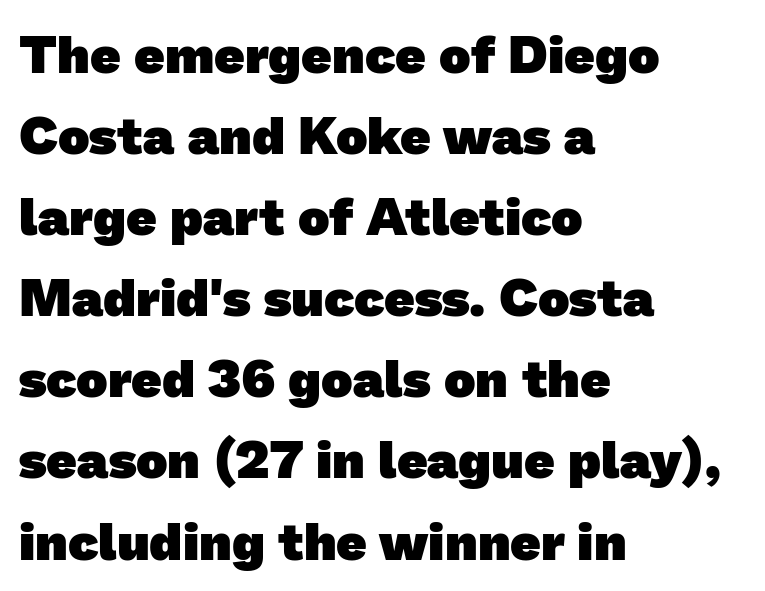
{"serif": "no", "bold": "yes", "weight": "heavy", "width": "normal", "stroke_contrast": "low", "x_height": "medium", "monospaced": "no", "underline": "no", "align": "left", "line_spacing": "normal", "line_spacing_ratio": 1.53, "letter_spacing": "normal", "letter_spacing_em": 0.0, "glyph_px": 53}
